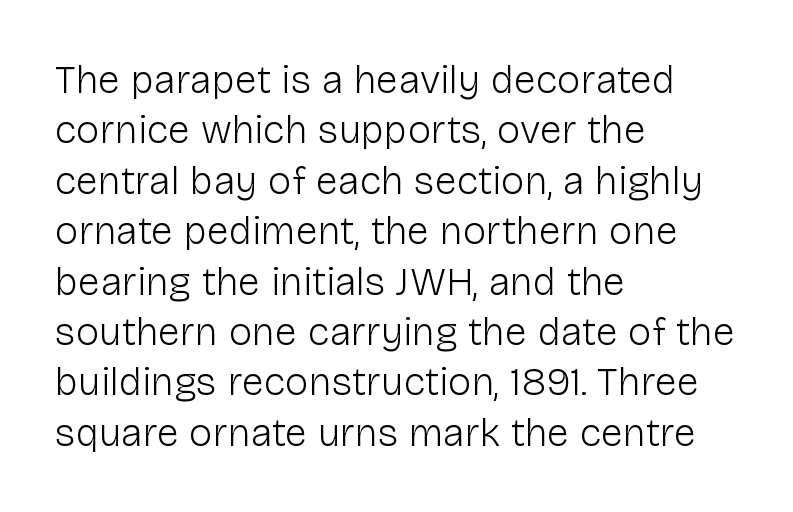
The image shows 40 px light sans-serif type, upright; set left-aligned, normal line spacing (1.26x), normal letter spacing, not underlined; low stroke contrast and a medium x-height.
